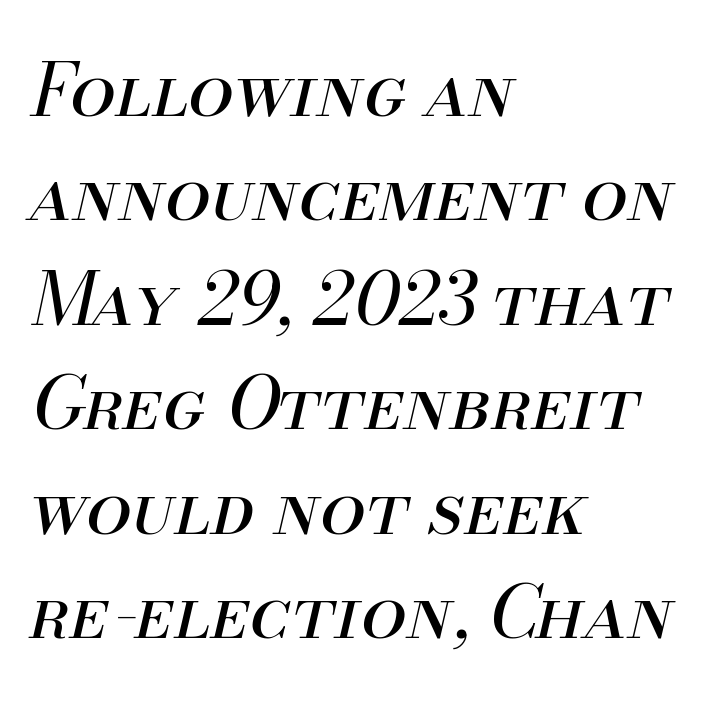
The image shows 73 px regular-weight type, italic (leaning right); set left-aligned, normal line spacing (1.43x), normal letter spacing, not underlined; medium stroke contrast and a small x-height.
